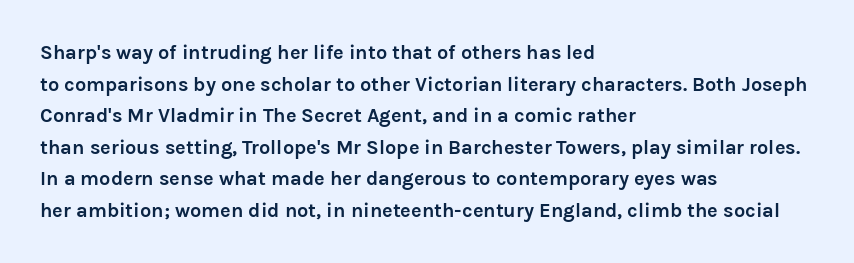
Q: Is the text bold? A: Yes.
Q: Is the text italic (slanted)? A: No, it is upright.
Q: Is the text underlined? A: No.
Q: How is the paragraph aligned? A: Left-aligned.
Q: Is the spacing between letters normal or unusually wide? A: Normal.
Q: Is the spacing between lines tight, normal or loose? A: Normal.
